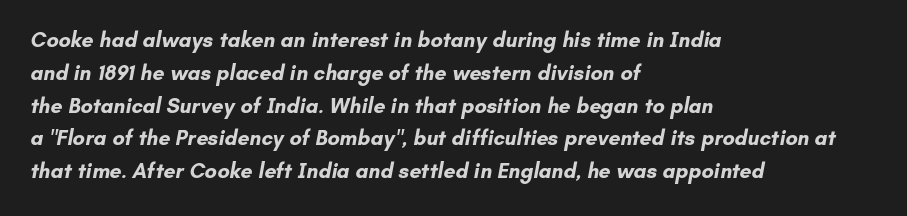
Q: Is the text bold? A: Yes.
Q: Is the text underlined? A: No.
Q: How is the paragraph aligned? A: Left-aligned.
Q: Is the spacing between letters normal or unusually wide? A: Normal.
Q: Is the spacing between lines tight, normal or loose? A: Normal.
